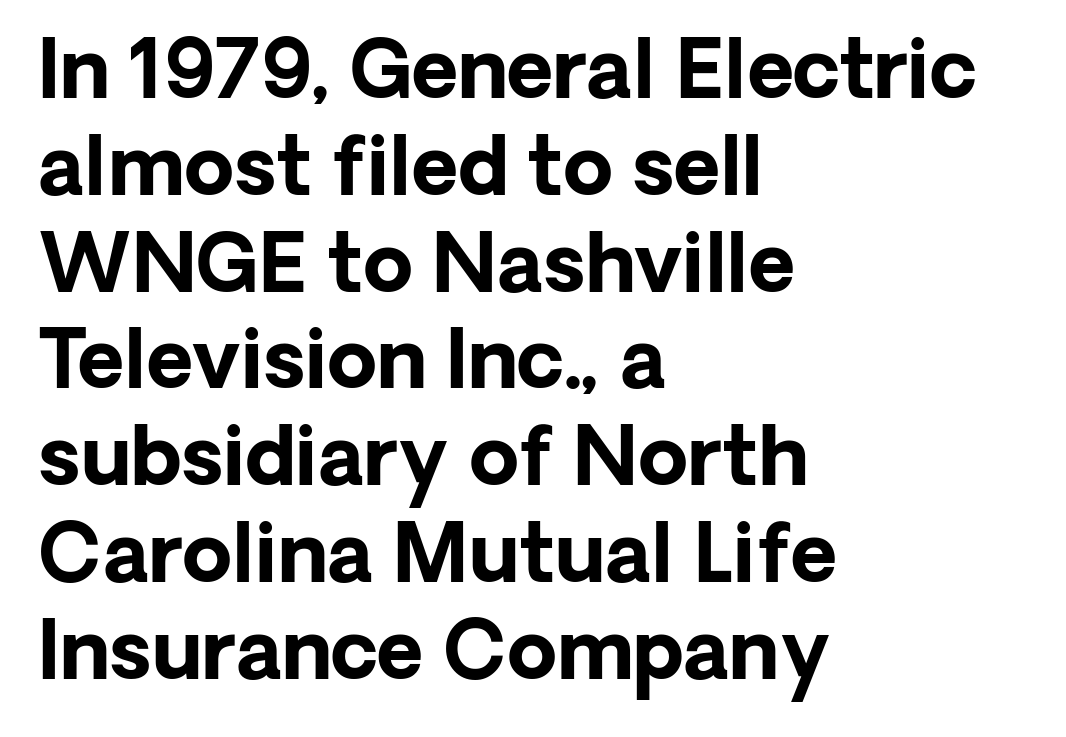
{"serif": "no", "italic": "no", "bold": "yes", "weight": "bold", "width": "normal", "stroke_contrast": "low", "x_height": "medium", "monospaced": "no", "underline": "no", "align": "left", "line_spacing_ratio": 1.21, "letter_spacing": "normal", "letter_spacing_em": 0.0, "glyph_px": 80}
